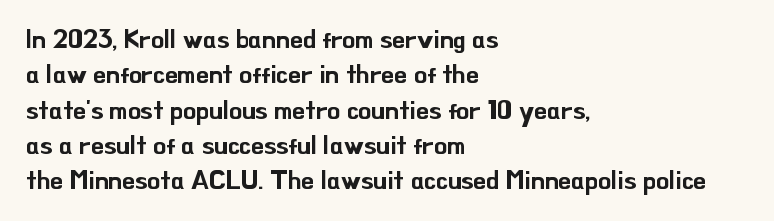
The passage shown stacks its lines at a standard gap. These lines stack with their left ends in a neat column. A roman cut, with each character standing at attention. Caption: standard tracking, unaltered. Words float on clear page, feet unadorned.
